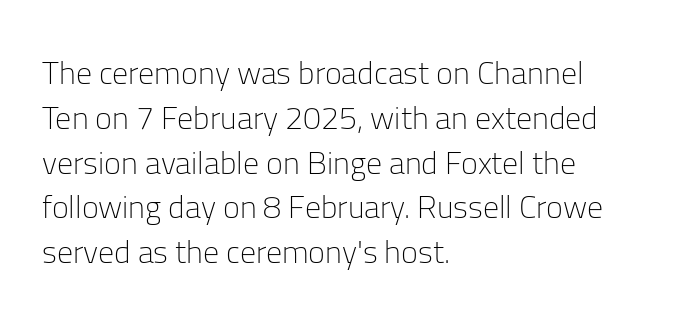
{"serif": "no", "italic": "no", "bold": "no", "weight": "light", "width": "normal", "stroke_contrast": "low", "x_height": "medium", "monospaced": "no", "underline": "no", "align": "left", "line_spacing": "normal", "line_spacing_ratio": 1.4, "letter_spacing": "normal", "letter_spacing_em": 0.0, "glyph_px": 32}
